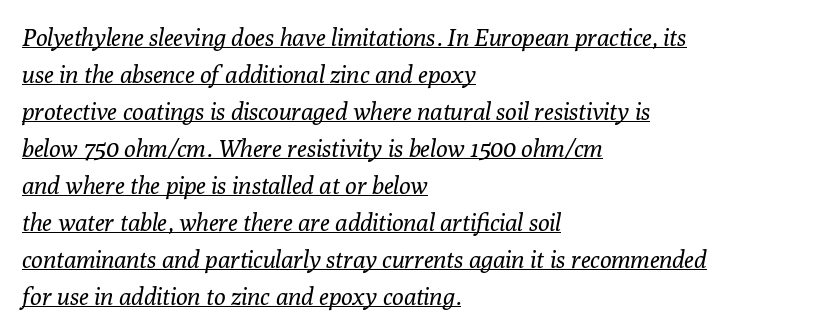
The image shows 24 px text type, italic (leaning right); set left-aligned, normal line spacing (1.54x), normal letter spacing, underlined.
